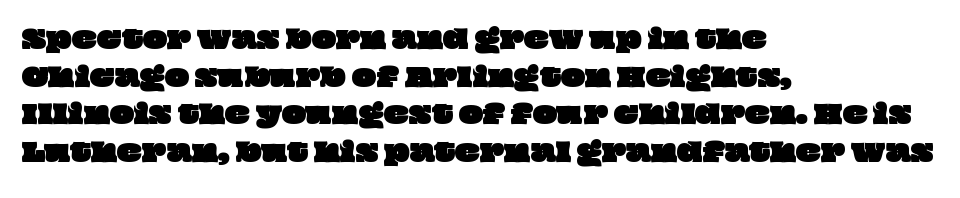
Line beginnings align vertically; line endings do not. Baseline-to-baseline distance is the conventional proportion of letter height. Does extra space separate the letters? No, they use regular spacing. Each row of text sits above clean, open space.
